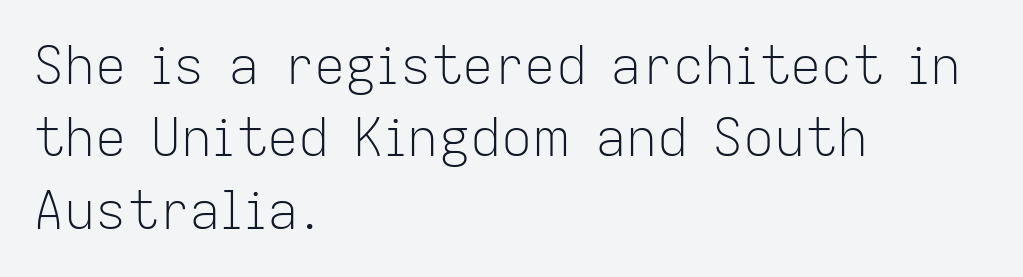
Q: Is the text bold? A: No.
Q: Is the text italic (slanted)? A: No, it is upright.
Q: Is the typeface a serif or a sans-serif typeface? A: Sans-serif.
Q: Is the text underlined? A: No.
Q: How is the paragraph aligned? A: Left-aligned.
Q: Is the spacing between letters normal or unusually wide? A: Normal.
Q: Is the spacing between lines tight, normal or loose? A: Normal.
Q: Width (condensed, normal, or wide)? A: Normal.
Q: Stroke contrast? A: Low.
Q: x-height? A: Medium.
Q: Monospaced? A: No.
